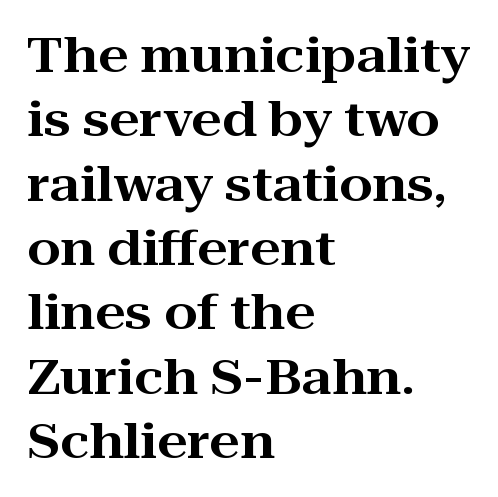
{"serif": "yes", "italic": "no", "width": "wide", "stroke_contrast": "high", "x_height": "medium", "monospaced": "no", "underline": "no", "align": "left", "line_spacing": "normal", "line_spacing_ratio": 1.34, "letter_spacing": "normal", "letter_spacing_em": 0.0, "glyph_px": 48}
